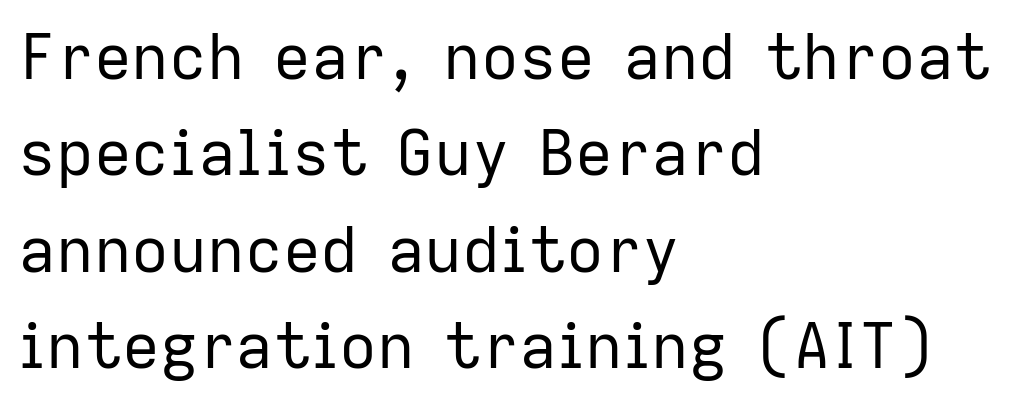
The image shows 63 px regular-weight sans-serif type, upright; set left-aligned, normal line spacing (1.53x), normal letter spacing, not underlined; low stroke contrast and a medium x-height.
